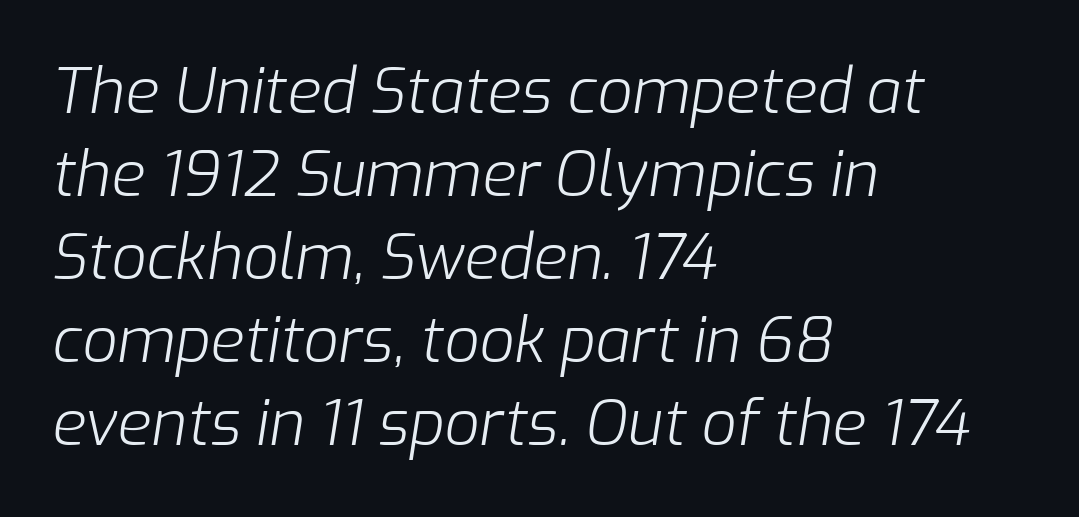
Q: Is the text bold? A: No.
Q: Is the text italic (slanted)? A: Yes, it leans right by about 9 degrees.
Q: Is the text underlined? A: No.
Q: How is the paragraph aligned? A: Left-aligned.
Q: Is the spacing between letters normal or unusually wide? A: Normal.
Q: Is the spacing between lines tight, normal or loose? A: Normal.
Q: Width (condensed, normal, or wide)? A: Normal.
Q: Stroke contrast? A: Low.
Q: x-height? A: Medium.
Q: Monospaced? A: No.
